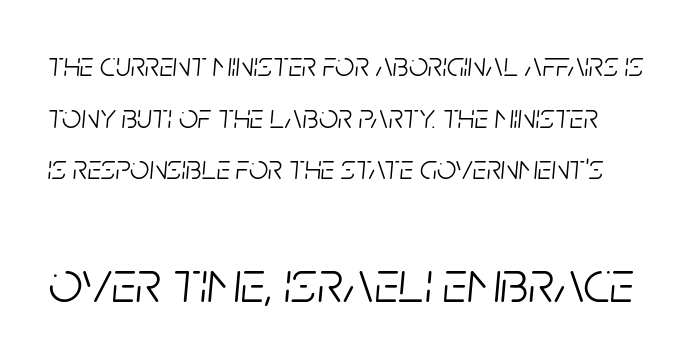
{"italic": "yes", "lean": "right", "slant_degrees": 5, "bold": "no", "weight": "light", "width": "condensed", "stroke_contrast": "low", "x_height": "large", "monospaced": "no", "underline": "no", "line_spacing": "normal", "line_spacing_ratio": 1.52, "letter_spacing": "normal", "letter_spacing_em": 0.0, "larger_block": "second", "size_ratio": 1.76, "glyph_px": 60}
